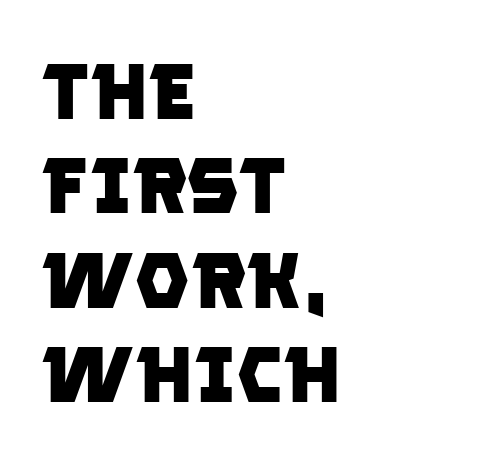
{"serif": "no", "bold": "yes", "weight": "heavy", "width": "normal", "stroke_contrast": "low", "x_height": "large", "monospaced": "no", "underline": "no", "align": "left", "line_spacing_ratio": 1.21, "letter_spacing": "normal", "letter_spacing_em": 0.0, "glyph_px": 78}
